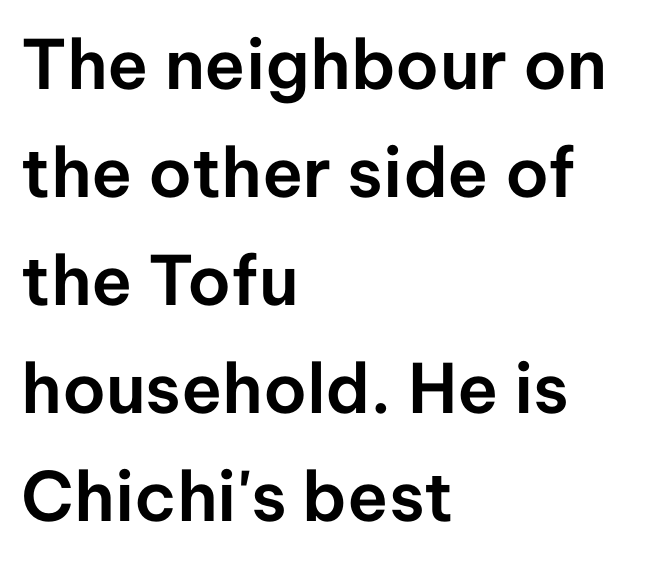
Q: Is the text italic (slanted)? A: No, it is upright.
Q: Is the typeface a serif or a sans-serif typeface? A: Sans-serif.
Q: Is the text underlined? A: No.
Q: How is the paragraph aligned? A: Left-aligned.
Q: Is the spacing between letters normal or unusually wide? A: Normal.
Q: Is the spacing between lines tight, normal or loose? A: Normal.
Q: Width (condensed, normal, or wide)? A: Normal.
Q: Stroke contrast? A: Low.
Q: x-height? A: Medium.
Q: Monospaced? A: No.
